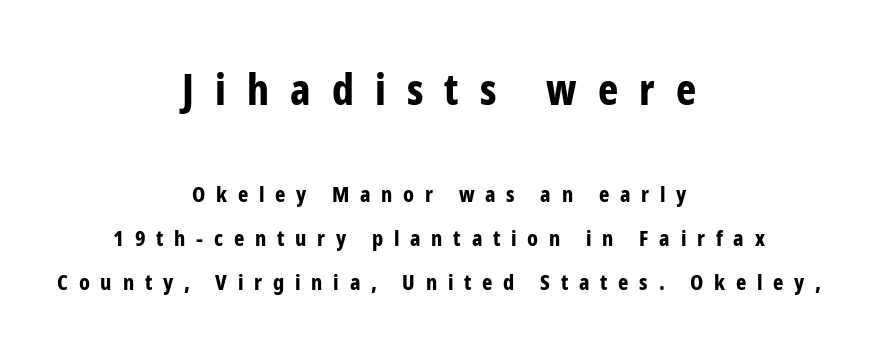
The image shows 43 px bold, condensed sans-serif type, upright; set centered, loose line spacing (2.01x), unusually wide letter spacing (+0.49 em), not underlined; the first (top) block is 1.95x larger; low stroke contrast and a medium x-height.
